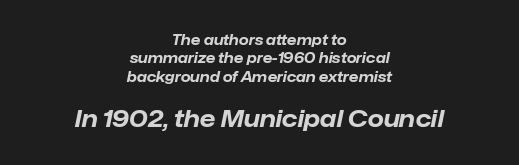
Q: Is the text bold? A: Yes.
Q: Is the text italic (slanted)? A: Yes, it leans right by about 12 degrees.
Q: Is the text underlined? A: No.
Q: How is the paragraph aligned? A: Centered.
Q: Is the spacing between letters normal or unusually wide? A: Normal.
Q: Is the spacing between lines tight, normal or loose? A: Normal.
Q: Which block of text is set in a larger size, the first (top) or the second (bottom)? A: The second (bottom) one.
